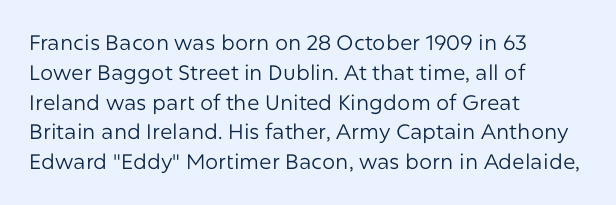
{"italic": "no", "bold": "no", "underline": "no", "align": "left", "line_spacing": "normal", "line_spacing_ratio": 1.42, "letter_spacing": "normal", "letter_spacing_em": 0.0, "glyph_px": 21}
